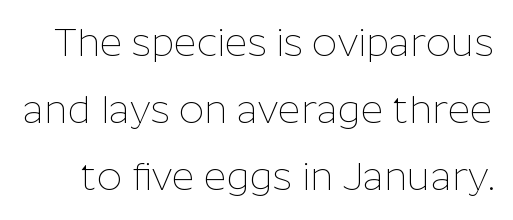
{"serif": "no", "italic": "no", "bold": "no", "weight": "thin", "width": "normal", "stroke_contrast": "low", "x_height": "medium", "monospaced": "no", "underline": "no", "line_spacing_ratio": 1.72, "letter_spacing": "normal", "letter_spacing_em": 0.0, "glyph_px": 39}
